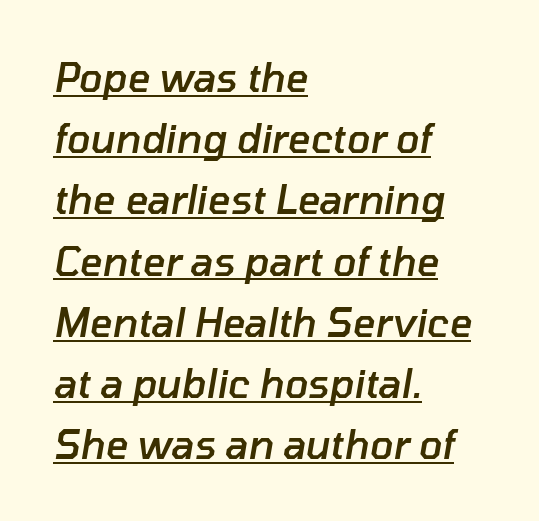
The image shows 39 px semibold type, italic (leaning right); set left-aligned, normal line spacing (1.57x), normal letter spacing, underlined; low stroke contrast and a medium x-height.
